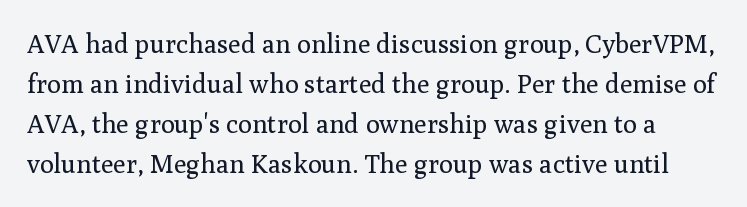
{"italic": "no", "bold": "no", "underline": "no", "line_spacing": "normal", "line_spacing_ratio": 1.54, "letter_spacing": "normal", "letter_spacing_em": 0.0, "glyph_px": 26}
